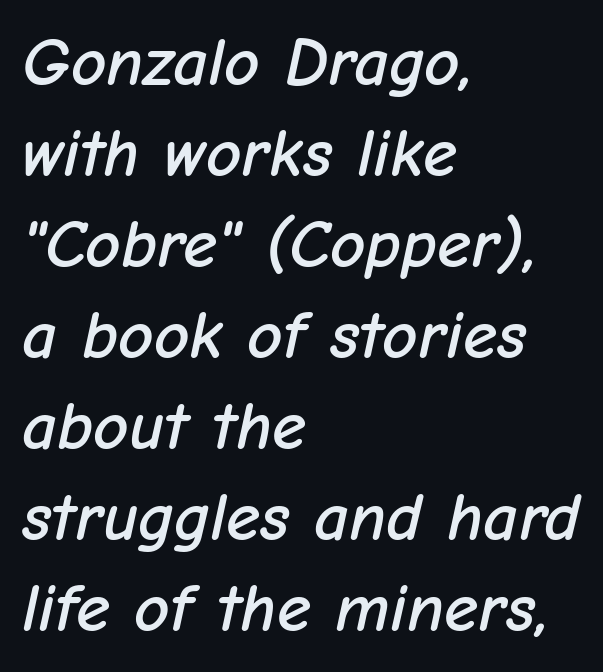
{"italic": "yes", "lean": "right", "slant_degrees": 12, "width": "normal", "stroke_contrast": "low", "x_height": "medium", "monospaced": "no", "underline": "no", "align": "left", "line_spacing": "normal", "line_spacing_ratio": 1.32, "letter_spacing": "normal", "letter_spacing_em": 0.0, "glyph_px": 69}
